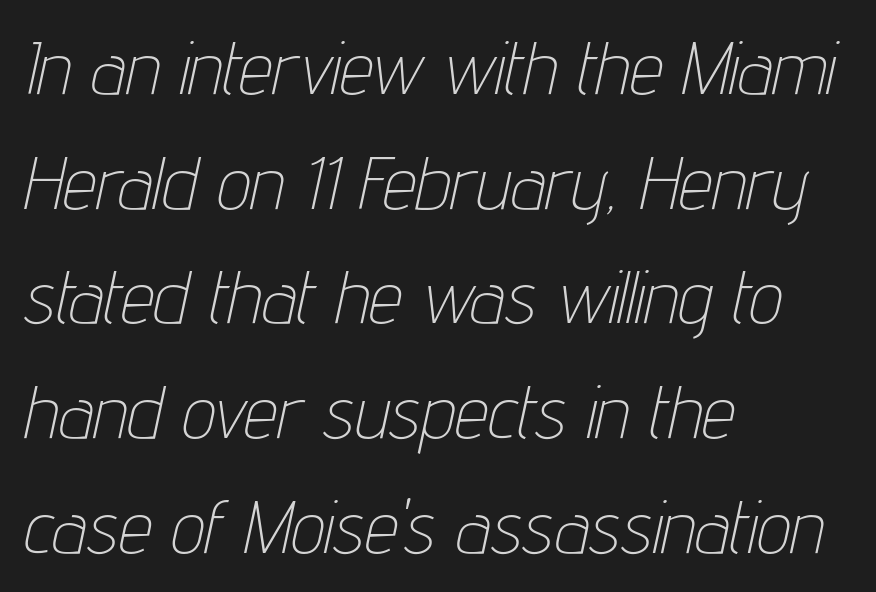
The image shows 75 px thin, condensed type, italic (leaning right); set left-aligned, normal line spacing (1.53x), normal letter spacing, not underlined; low stroke contrast and a medium x-height.
